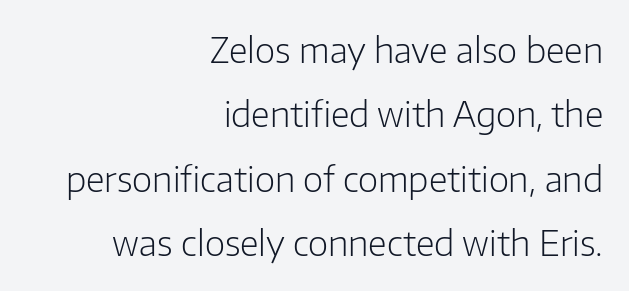
Default kerning and tracking; the words read as compact shapes. This rendering uses right alignment, leaving the left contour irregular. The characters display no serif detailing; their extremities are plain. This rendering features lettering with no underline. Each letter keeps its own natural width here, so spacing adapts to shape. Weight class: somewhere from thin through regular.
